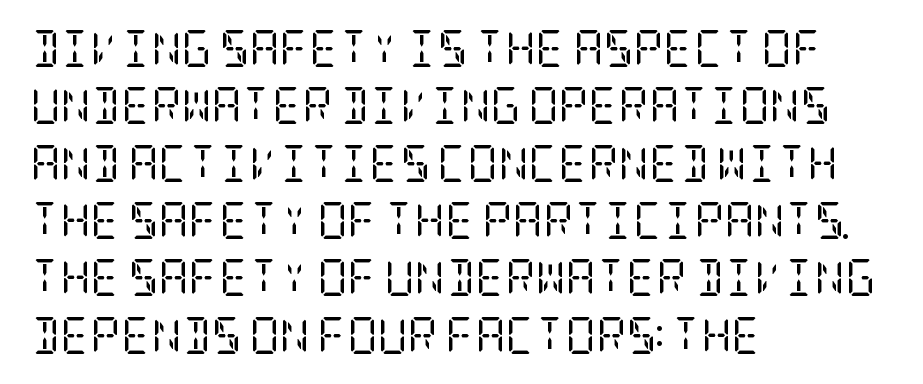
Font category for this specimen: serif. The line-height multiplier appears to be the usual default. Line starts are locked; line ends wander. Clear beneath every line of the passage. Stems and bowls with no extra thickness — not bold.
